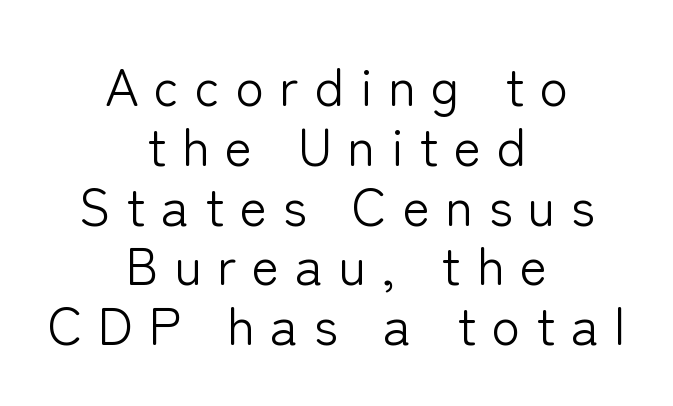
Q: Is the text bold? A: No.
Q: Is the text italic (slanted)? A: No, it is upright.
Q: Is the typeface a serif or a sans-serif typeface? A: Sans-serif.
Q: Is the text underlined? A: No.
Q: How is the paragraph aligned? A: Centered.
Q: Is the spacing between letters normal or unusually wide? A: Unusually wide.
Q: Is the spacing between lines tight, normal or loose? A: Tight.
Q: Width (condensed, normal, or wide)? A: Normal.
Q: Stroke contrast? A: Low.
Q: x-height? A: Medium.
Q: Monospaced? A: No.
